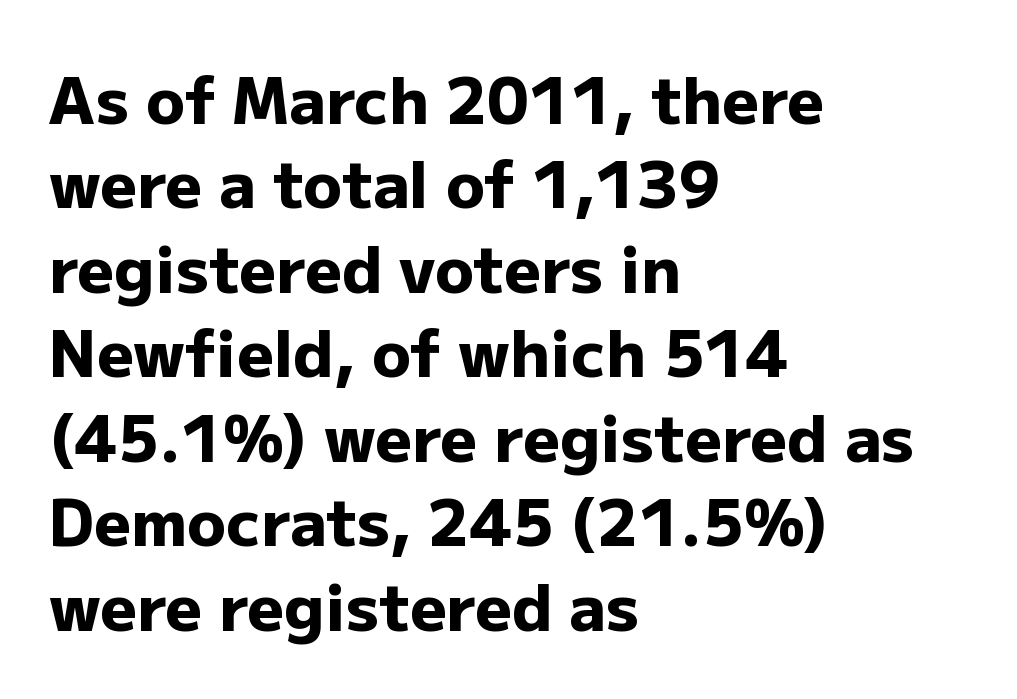
Q: Is the text bold? A: Yes.
Q: Is the text italic (slanted)? A: No, it is upright.
Q: Is the typeface a serif or a sans-serif typeface? A: Sans-serif.
Q: Is the text underlined? A: No.
Q: How is the paragraph aligned? A: Left-aligned.
Q: Is the spacing between letters normal or unusually wide? A: Normal.
Q: Is the spacing between lines tight, normal or loose? A: Normal.
Q: Width (condensed, normal, or wide)? A: Normal.
Q: Stroke contrast? A: Low.
Q: x-height? A: Medium.
Q: Monospaced? A: No.
